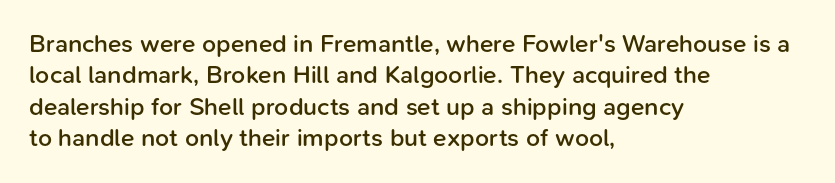
The image shows 25 px text type, upright; set left-aligned, normal line spacing (1.26x), normal letter spacing, not underlined.
